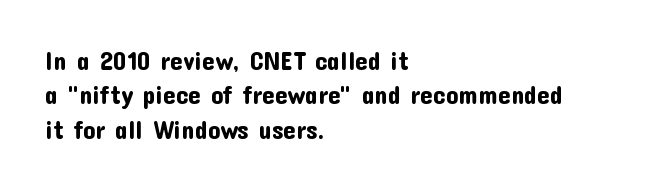
Style check: upright. All the whitespace from short lines collects on the right. Rule under the text: the space is simply empty. Leading matches the norm, producing a regular column.
